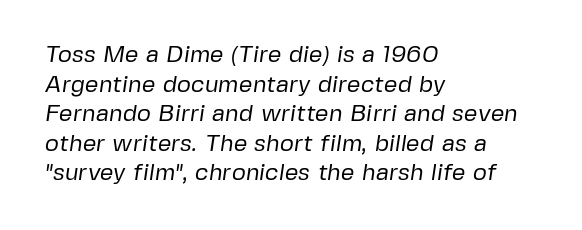
The strokes carry an ordinary text weight at most. Letter spacing: default. All the whitespace from short lines collects on the right. Anything drawn beneath the words? Only blank space.
